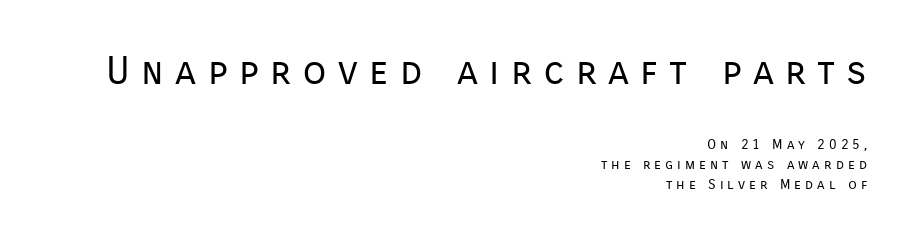
Q: Is the text bold? A: No.
Q: Is the text italic (slanted)? A: No, it is upright.
Q: Is the typeface a serif or a sans-serif typeface? A: Sans-serif.
Q: Is the text underlined? A: No.
Q: How is the paragraph aligned? A: Right-aligned.
Q: Is the spacing between letters normal or unusually wide? A: Unusually wide.
Q: Is the spacing between lines tight, normal or loose? A: Normal.
Q: Which block of text is set in a larger size, the first (top) or the second (bottom)? A: The first (top) one.
Q: Width (condensed, normal, or wide)? A: Normal.
Q: Stroke contrast? A: Low.
Q: x-height? A: Medium.
Q: Monospaced? A: No.
